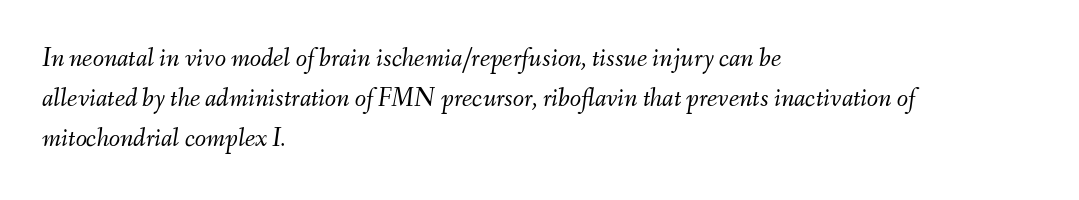
{"italic": "yes", "lean": "right", "slant_degrees": 9, "bold": "no", "underline": "no", "align": "left", "line_spacing": "normal", "line_spacing_ratio": 1.54, "letter_spacing": "normal", "letter_spacing_em": 0.0, "glyph_px": 26}
